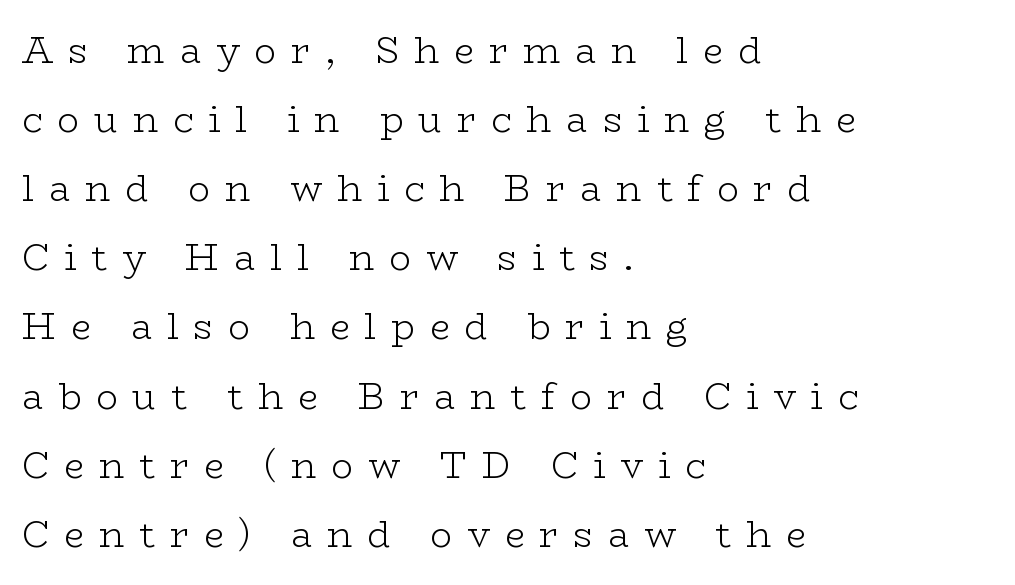
The image shows 36 px light, wide serif type, upright; set left-aligned, loose line spacing (1.92x), unusually wide letter spacing (+0.41 em), not underlined; low stroke contrast and a medium x-height.
